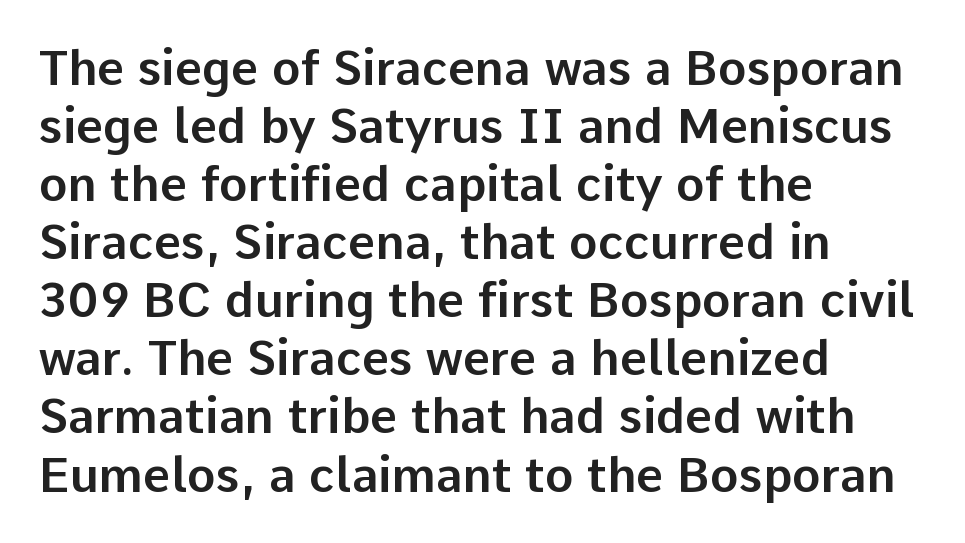
Ordinary non-slanted type is in use. Letterform terminals end flat and unadorned throughout the passage. The passage shown is typed in a proportional face where columns would drift. Here the glyphs are tracked normally, forming tight word shapes. Only glyphs here, with clear space below each row.
